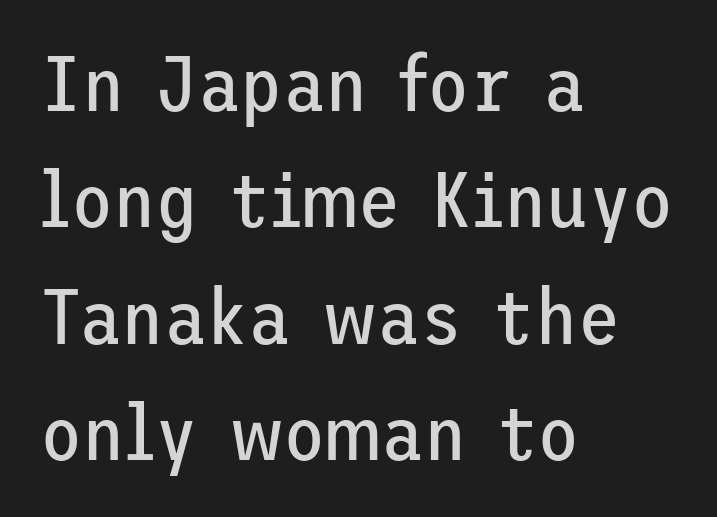
{"serif": "no", "italic": "no", "bold": "no", "weight": "regular", "width": "normal", "stroke_contrast": "low", "x_height": "medium", "underline": "no", "align": "left", "line_spacing": "normal", "line_spacing_ratio": 1.51, "letter_spacing": "normal", "letter_spacing_em": 0.0, "glyph_px": 77}
